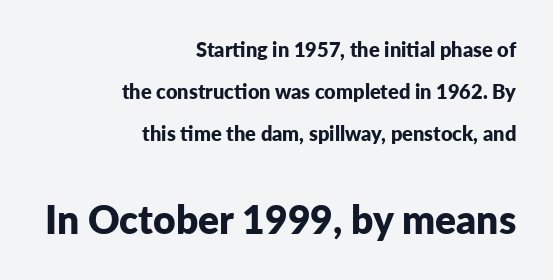
Teacher's note: observe the even right margin — that is flush-right alignment. Between these two stacked blocks, the lower one wins on size. Each letter keeps its own natural width here, so spacing adapts to shape. This sample uses an upright cut, with every glyph sitting square on the baseline. The space between consecutive lines is lavish.
